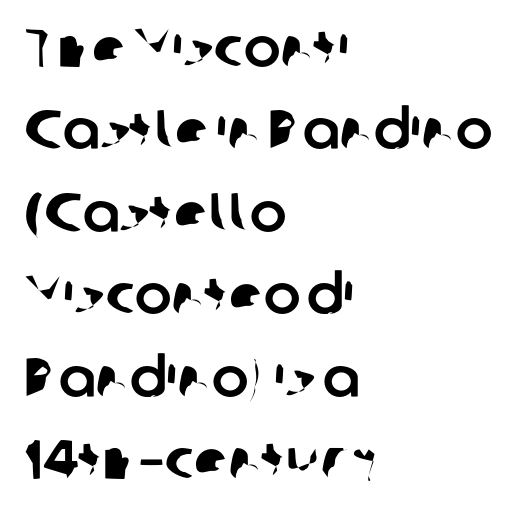
Horizontal bands of white between lines are of average thickness. The gap between lines stays unmarked. Do the characters align in a grid? No, the font is proportional. Words appear dense and cohesive because spacing is normal. Visually the block forms a straight wall on the left and a jagged coastline on the right. The text was rendered using a sans face with plain stroke endings.
